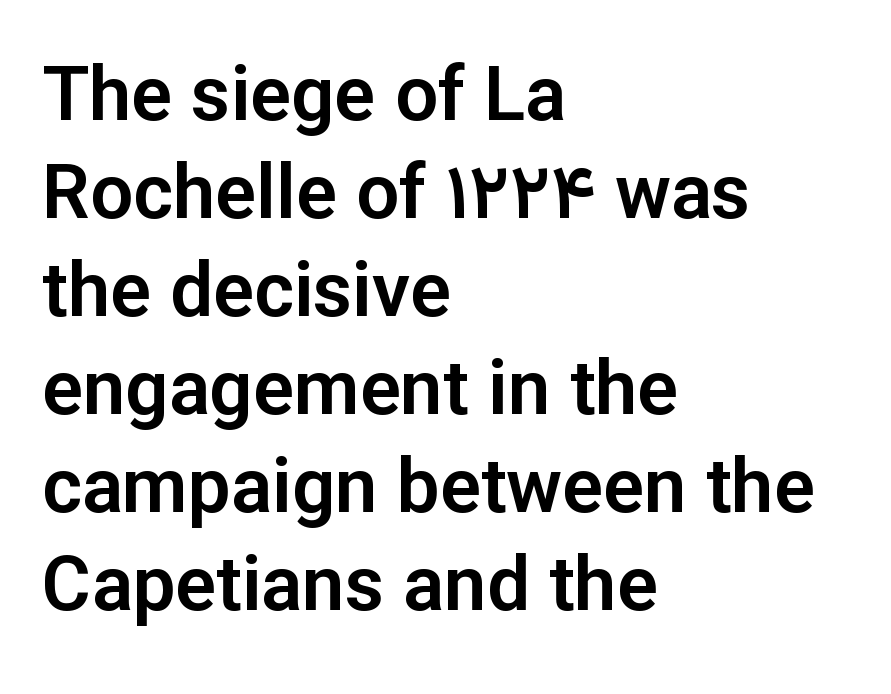
The image shows 76 px sans-serif type, upright; set left-aligned, normal line spacing (1.29x), normal letter spacing, not underlined; low stroke contrast and a medium x-height.
